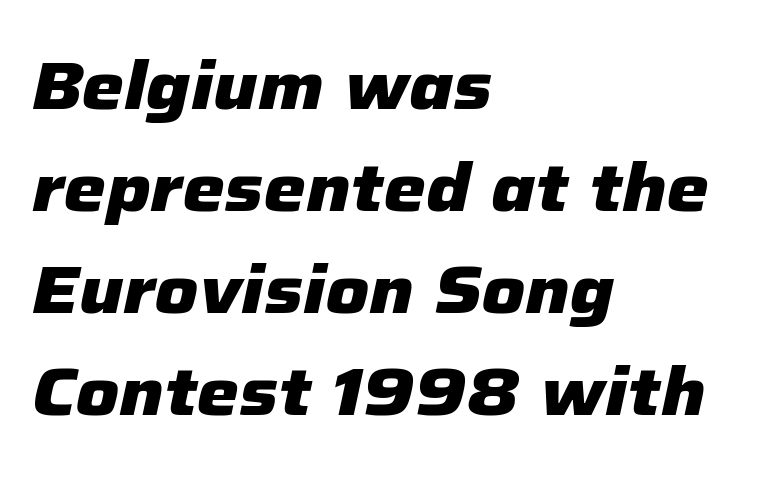
The image shows 67 px heavy type, italic (leaning right); set left-aligned, normal line spacing (1.52x), normal letter spacing, not underlined; low stroke contrast and a medium x-height.
